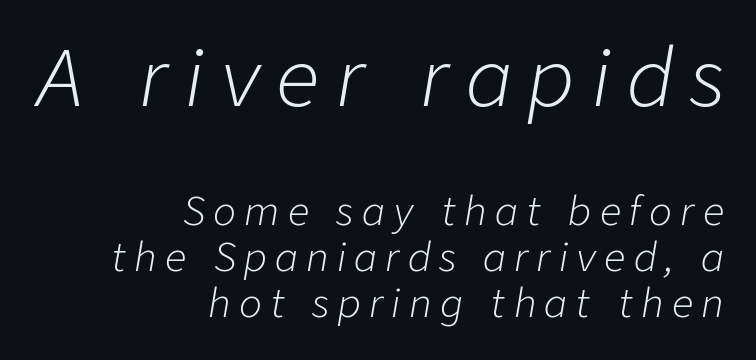
Q: Is the text bold? A: No.
Q: Is the text italic (slanted)? A: Yes, it leans right by about 9 degrees.
Q: Is the text underlined? A: No.
Q: How is the paragraph aligned? A: Right-aligned.
Q: Is the spacing between letters normal or unusually wide? A: Unusually wide.
Q: Which block of text is set in a larger size, the first (top) or the second (bottom)? A: The first (top) one.
Q: Width (condensed, normal, or wide)? A: Normal.
Q: Stroke contrast? A: Low.
Q: x-height? A: Medium.
Q: Monospaced? A: No.
